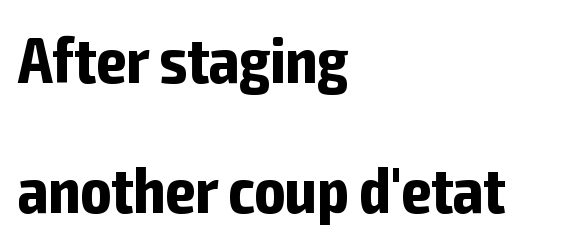
Q: Is the text bold? A: Yes.
Q: Is the text italic (slanted)? A: No, it is upright.
Q: Is the typeface a serif or a sans-serif typeface? A: Sans-serif.
Q: Is the text underlined? A: No.
Q: How is the paragraph aligned? A: Left-aligned.
Q: Is the spacing between letters normal or unusually wide? A: Normal.
Q: Is the spacing between lines tight, normal or loose? A: Loose.
Q: Width (condensed, normal, or wide)? A: Condensed.
Q: Stroke contrast? A: Low.
Q: x-height? A: Medium.
Q: Monospaced? A: No.
